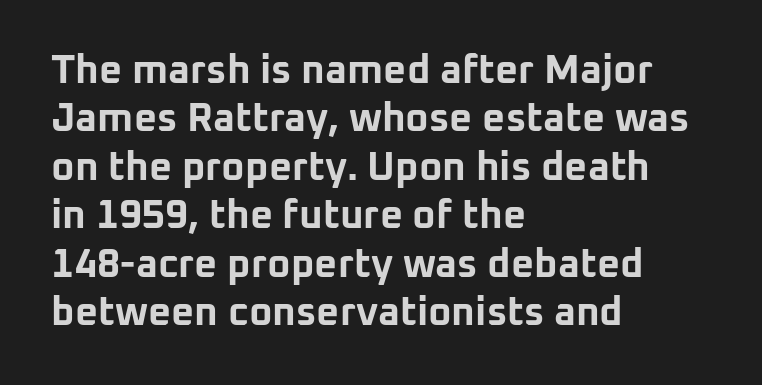
Q: Is the text bold? A: Yes.
Q: Is the text italic (slanted)? A: No, it is upright.
Q: Is the typeface a serif or a sans-serif typeface? A: Sans-serif.
Q: Is the text underlined? A: No.
Q: How is the paragraph aligned? A: Left-aligned.
Q: Is the spacing between letters normal or unusually wide? A: Normal.
Q: Width (condensed, normal, or wide)? A: Normal.
Q: Stroke contrast? A: Low.
Q: x-height? A: Medium.
Q: Monospaced? A: No.
